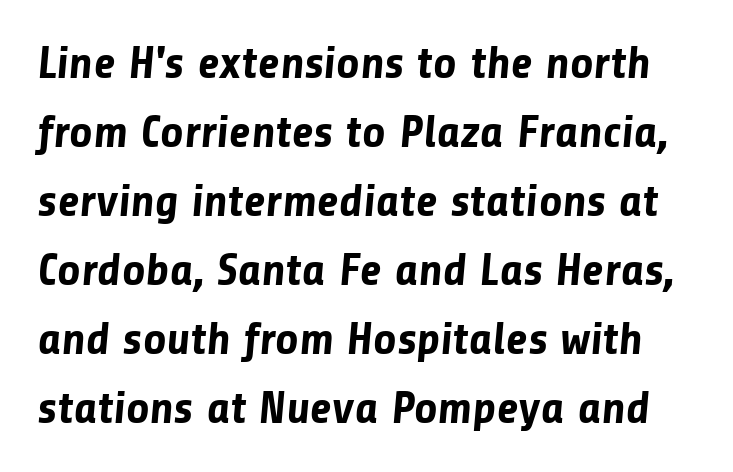
Q: Is the text bold? A: Yes.
Q: Is the typeface a serif or a sans-serif typeface? A: Sans-serif.
Q: Is the text underlined? A: No.
Q: Is the spacing between letters normal or unusually wide? A: Normal.
Q: Is the spacing between lines tight, normal or loose? A: Normal.
Q: Width (condensed, normal, or wide)? A: Normal.
Q: Stroke contrast? A: Low.
Q: x-height? A: Medium.
Q: Monospaced? A: No.
